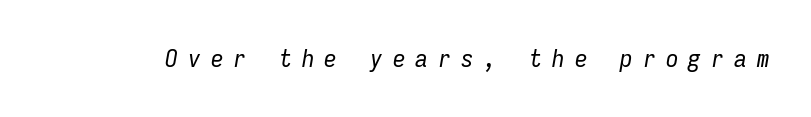
Underline: absent. Heaviness? Minimal to ordinary, like unemphasized prose. Glyph-to-glyph distance is far greater than everyday printed text. This sample uses an oblique cut, with every glyph tilted off the vertical.
